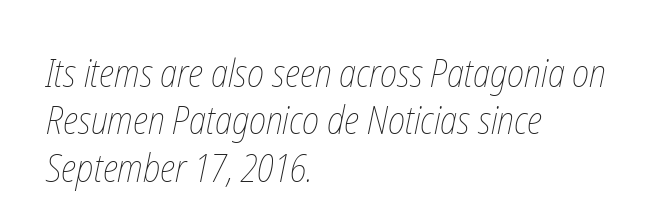
{"bold": "no", "weight": "thin", "width": "condensed", "stroke_contrast": "low", "x_height": "medium", "monospaced": "no", "underline": "no", "align": "left", "line_spacing": "normal", "line_spacing_ratio": 1.25, "letter_spacing": "normal", "letter_spacing_em": 0.0, "glyph_px": 38}
